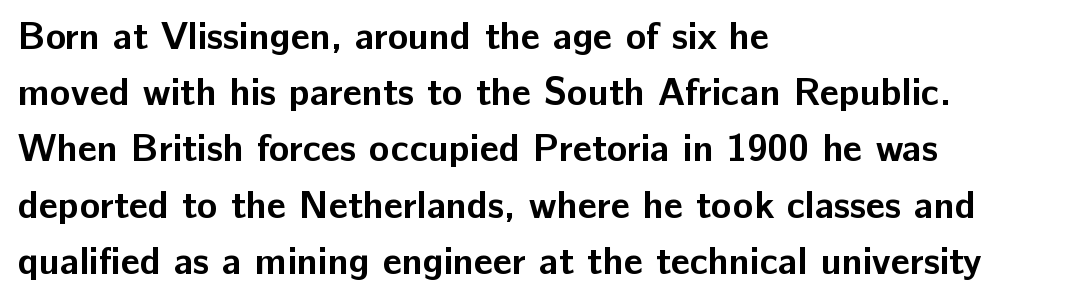
The image shows 38 px bold sans-serif type, upright; set left-aligned, normal line spacing (1.48x), normal letter spacing, not underlined; low stroke contrast and a medium x-height.
